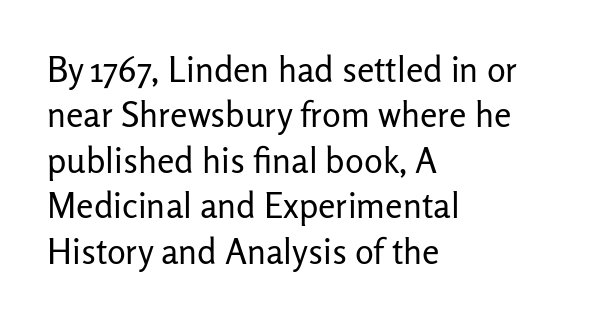
The image shows 35 px regular-weight sans-serif type, upright; set left-aligned, normal line spacing (1.3x), normal letter spacing, not underlined; low stroke contrast and a medium x-height.
